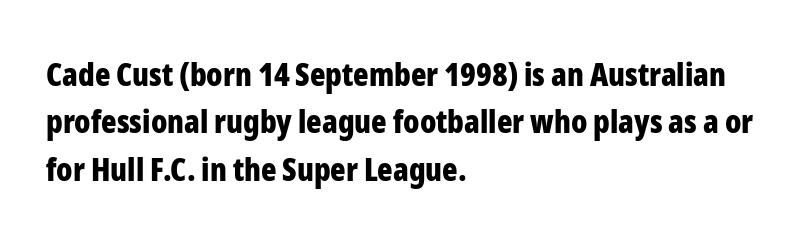
{"serif": "no", "italic": "no", "bold": "yes", "weight": "bold", "width": "condensed", "stroke_contrast": "low", "x_height": "medium", "monospaced": "no", "underline": "no", "align": "left", "line_spacing": "normal", "line_spacing_ratio": 1.48, "letter_spacing": "normal", "letter_spacing_em": 0.0, "glyph_px": 32}
